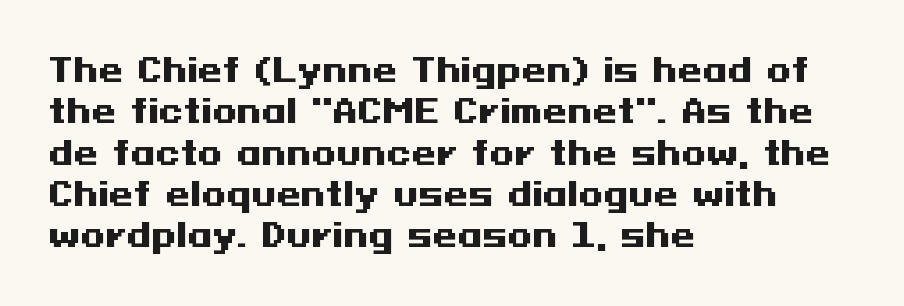
These lines were composed using upright roman letters. Letters rest on an invisible, unmarked baseline. Layout note: lines flush left. The designer left line spacing at the default. Tracking here is standard; glyphs follow each other at the usual distance. On the weight axis this lands at bold, roughly 700.
